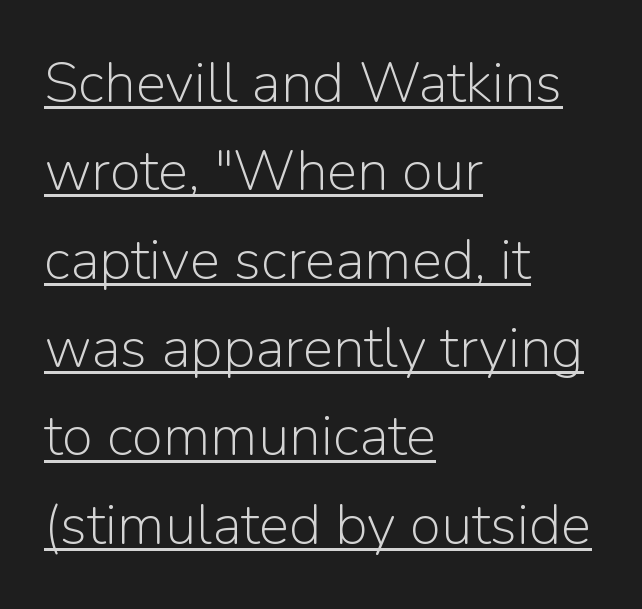
Q: Is the text bold? A: No.
Q: Is the text italic (slanted)? A: No, it is upright.
Q: Is the typeface a serif or a sans-serif typeface? A: Sans-serif.
Q: Is the text underlined? A: Yes.
Q: How is the paragraph aligned? A: Left-aligned.
Q: Is the spacing between letters normal or unusually wide? A: Normal.
Q: Is the spacing between lines tight, normal or loose? A: Normal.
Q: Width (condensed, normal, or wide)? A: Normal.
Q: Stroke contrast? A: Low.
Q: x-height? A: Medium.
Q: Monospaced? A: No.
